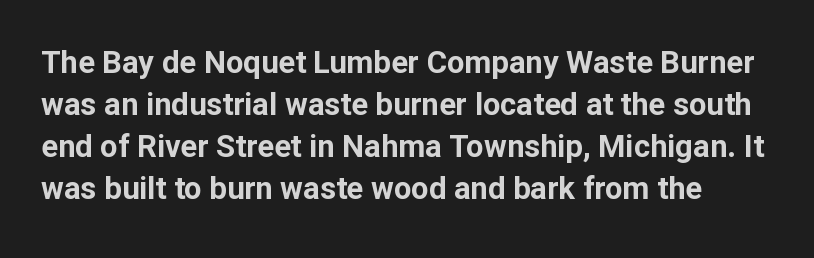
The image shows 31 px bold sans-serif type, upright; set normal line spacing (1.36x), normal letter spacing, not underlined; low stroke contrast and a medium x-height.
